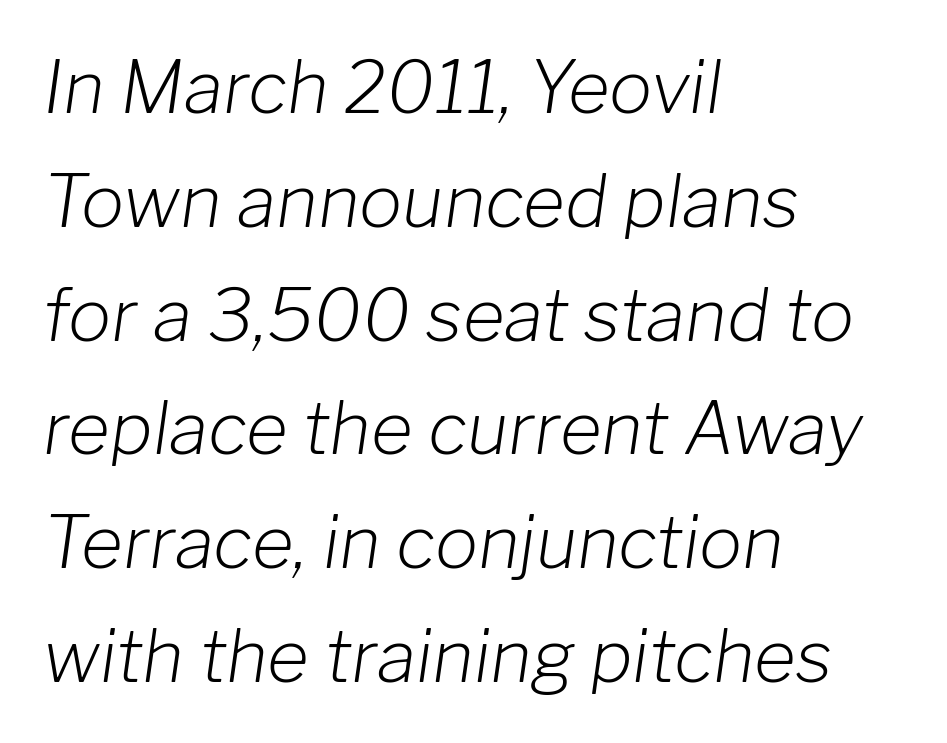
Q: Is the text bold? A: No.
Q: Is the text italic (slanted)? A: Yes, it leans right by about 8 degrees.
Q: Is the text underlined? A: No.
Q: How is the paragraph aligned? A: Left-aligned.
Q: Is the spacing between letters normal or unusually wide? A: Normal.
Q: Is the spacing between lines tight, normal or loose? A: Normal.
Q: Width (condensed, normal, or wide)? A: Normal.
Q: Stroke contrast? A: Low.
Q: x-height? A: Medium.
Q: Monospaced? A: No.
